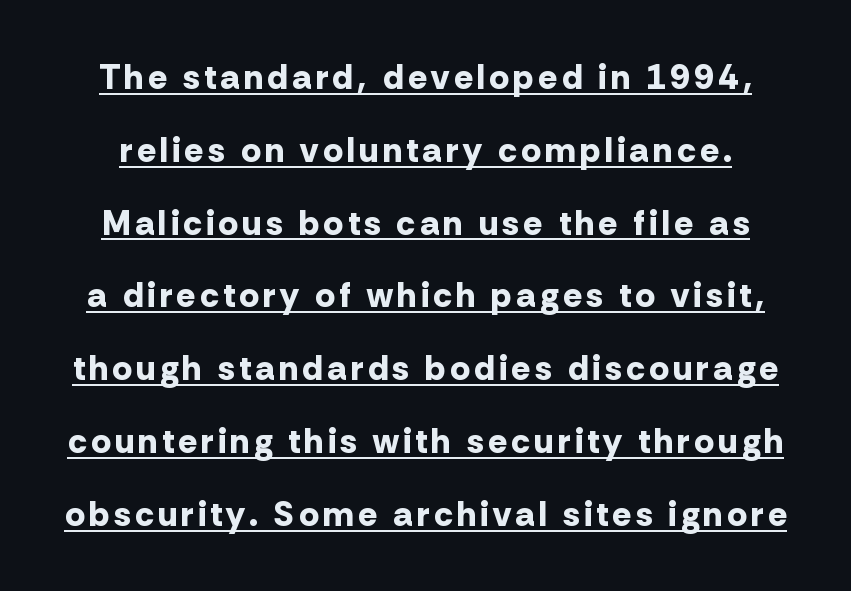
{"serif": "no", "italic": "no", "bold": "yes", "weight": "bold", "width": "normal", "stroke_contrast": "low", "x_height": "medium", "monospaced": "no", "underline": "yes", "line_spacing": "loose", "line_spacing_ratio": 2.08, "glyph_px": 35}
